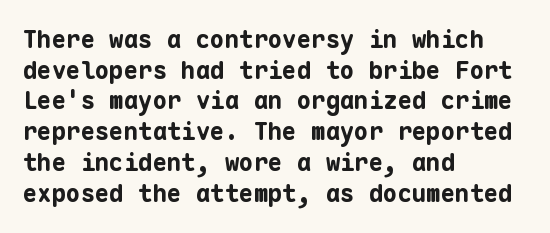
{"italic": "no", "bold": "yes", "underline": "no", "align": "left", "line_spacing": "normal", "line_spacing_ratio": 1.28, "letter_spacing": "normal", "letter_spacing_em": 0.0, "glyph_px": 24}
